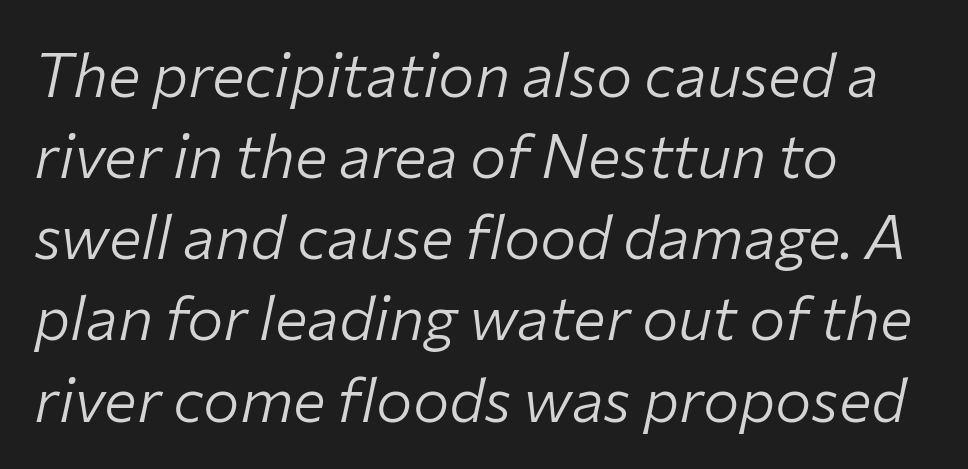
Honestly, the row spacing looks completely unremarkable. The passage shown is not bold in any degree. In CSS terms this would be text-align: left. Character widths vary here, with narrow letters taking less room than wide ones.
